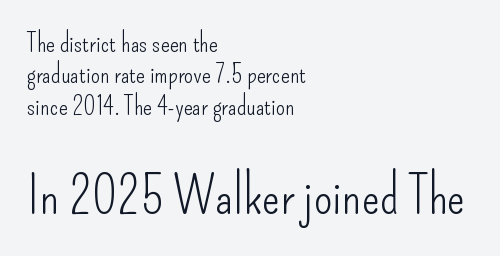
A typesetter would call this proportional, since set widths differ per character. The text was rendered using a sans face with plain stroke endings. Posture: upright roman. The lines are quadded left. The space directly below the letters is spotless. Tracking value appears to be zero — textbook default spacing.
